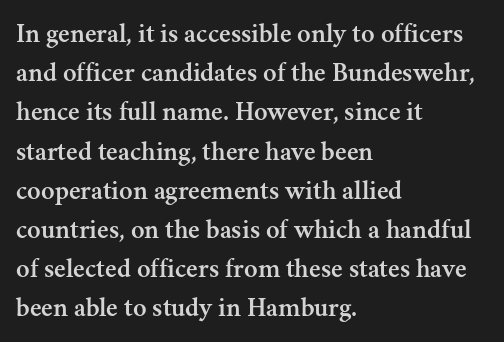
You could call the tracking neutral — neither tight nor loose. The type family on display is of the serif kind. The block of text has a typical density, with ordinary space between rows. Varying glyph widths throughout — classic text-font behaviour. Does the lettering tilt? It doesn't — this is upright.
